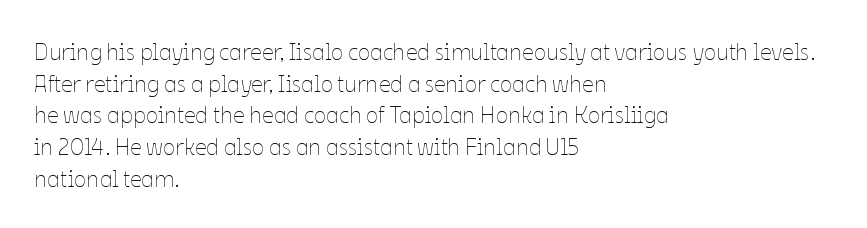
Q: Is the text bold? A: No.
Q: Is the text italic (slanted)? A: No, it is upright.
Q: Is the text underlined? A: No.
Q: How is the paragraph aligned? A: Left-aligned.
Q: Is the spacing between letters normal or unusually wide? A: Normal.
Q: Is the spacing between lines tight, normal or loose? A: Normal.
